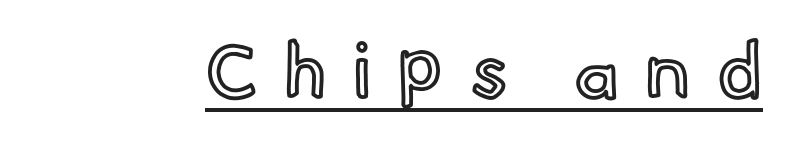
{"italic": "no", "width": "normal", "x_height": "small", "monospaced": "no", "underline": "yes", "letter_spacing": "wide", "letter_spacing_em": 0.35, "glyph_px": 77}
